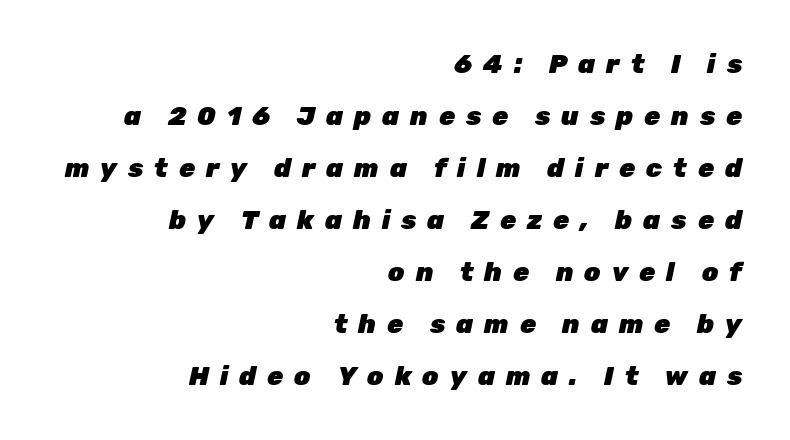
The face used here has a pronounced slope to its letters. Each word looks stretched out because of the extra space between its letters. Each row of text sits above clean, open space. Right-aligned paragraph, ragged on the left. Line spacing here is loose. The typesetting leans heavy: a genuine bold.
